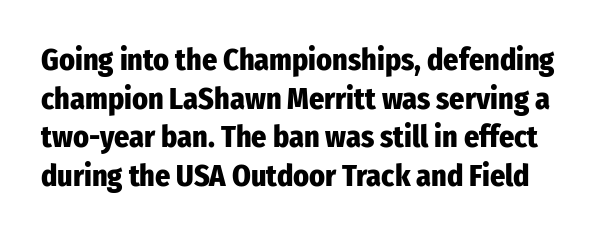
{"serif": "no", "italic": "no", "bold": "yes", "weight": "heavy", "width": "condensed", "stroke_contrast": "low", "x_height": "medium", "monospaced": "no", "underline": "no", "line_spacing": "normal", "line_spacing_ratio": 1.29, "letter_spacing": "normal", "letter_spacing_em": 0.0, "glyph_px": 30}
